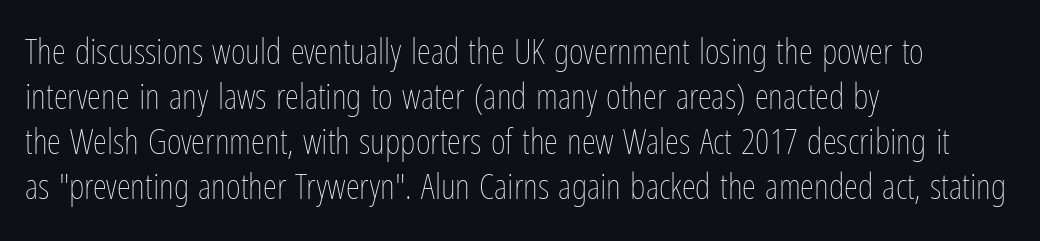
Tracking here is standard; glyphs follow each other at the usual distance. You can tell it's not italic because the verticals are truly vertical. Summary of weight: not heavy and not bold. The zone under the glyphs is completely vacant. Leading: standard. Note the varied advance widths — an 'i' is clearly narrower than an 'm'.
